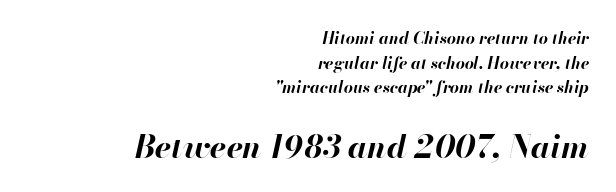
{"italic": "yes", "lean": "right", "slant_degrees": 13, "bold": "yes", "weight": "bold", "width": "normal", "stroke_contrast": "high", "x_height": "small", "monospaced": "no", "underline": "no", "align": "right", "line_spacing": "normal", "line_spacing_ratio": 1.54, "letter_spacing": "normal", "letter_spacing_em": 0.0, "larger_block": "second", "size_ratio": 1.94, "glyph_px": 31}
